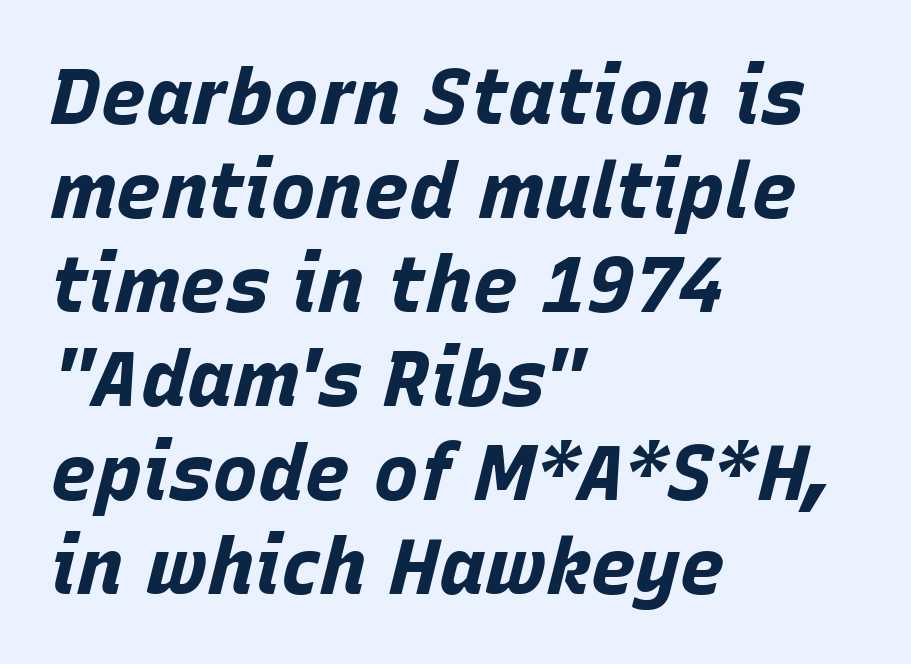
Q: Is the text bold? A: Yes.
Q: Is the text italic (slanted)? A: Yes, it leans right by about 15 degrees.
Q: Is the text underlined? A: No.
Q: How is the paragraph aligned? A: Left-aligned.
Q: Is the spacing between letters normal or unusually wide? A: Normal.
Q: Width (condensed, normal, or wide)? A: Normal.
Q: Stroke contrast? A: Low.
Q: x-height? A: Large.
Q: Monospaced? A: No.
